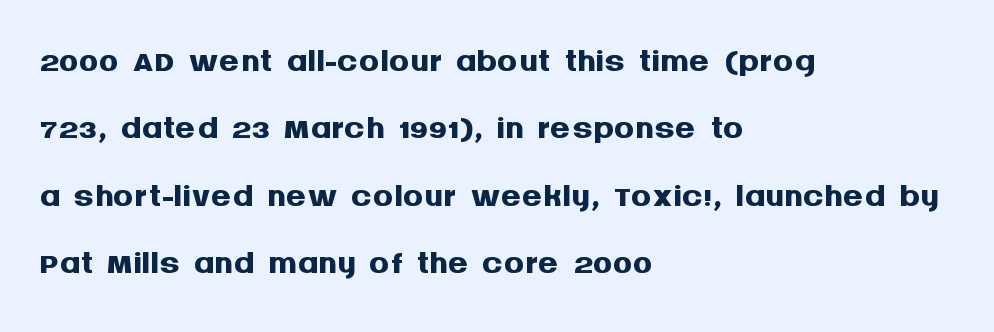
Tracking value appears to be zero — textbook default spacing. Ordinary non-slanted type is in use. Vertical spacing — default. These lines carry a lot of weight — the face is fully bold. Note the varied advance widths — an 'i' is clearly narrower than an 'm'.
